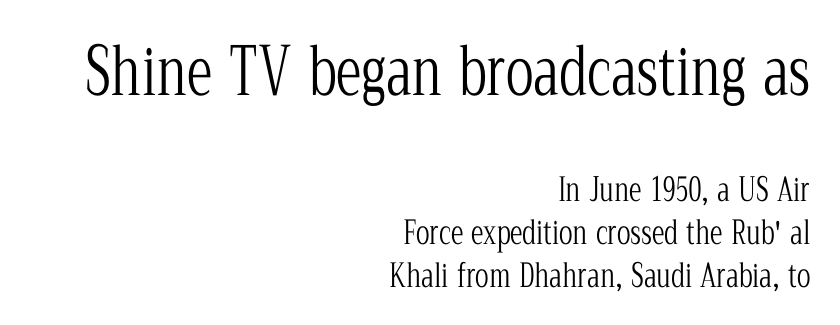
Q: Is the text bold? A: No.
Q: Is the text italic (slanted)? A: No, it is upright.
Q: Is the typeface a serif or a sans-serif typeface? A: Serif.
Q: Is the text underlined? A: No.
Q: How is the paragraph aligned? A: Right-aligned.
Q: Is the spacing between letters normal or unusually wide? A: Normal.
Q: Is the spacing between lines tight, normal or loose? A: Normal.
Q: Which block of text is set in a larger size, the first (top) or the second (bottom)? A: The first (top) one.
Q: Width (condensed, normal, or wide)? A: Condensed.
Q: Stroke contrast? A: Low.
Q: x-height? A: Medium.
Q: Monospaced? A: No.
